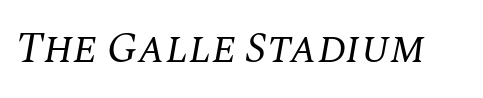
The image shows 43 px regular-weight serif type, italic (leaning right); set normal letter spacing, not underlined; medium stroke contrast and a large x-height.
